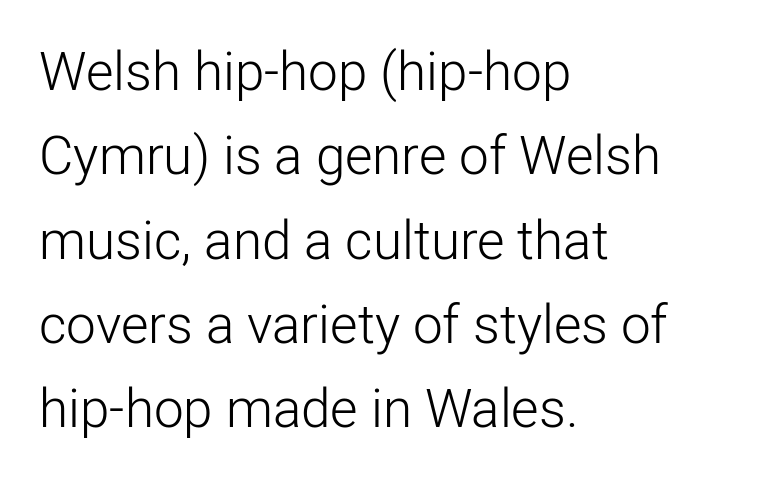
The image shows 53 px light sans-serif type, upright; set left-aligned, normal line spacing (1.59x), normal letter spacing, not underlined; low stroke contrast and a medium x-height.
